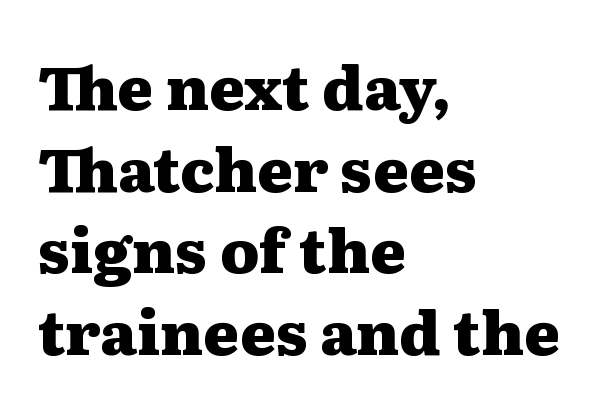
Q: Is the text bold? A: Yes.
Q: Is the text italic (slanted)? A: No, it is upright.
Q: Is the typeface a serif or a sans-serif typeface? A: Serif.
Q: Is the text underlined? A: No.
Q: How is the paragraph aligned? A: Left-aligned.
Q: Is the spacing between letters normal or unusually wide? A: Normal.
Q: Is the spacing between lines tight, normal or loose? A: Normal.
Q: Width (condensed, normal, or wide)? A: Wide.
Q: Stroke contrast? A: Medium.
Q: x-height? A: Medium.
Q: Monospaced? A: No.
